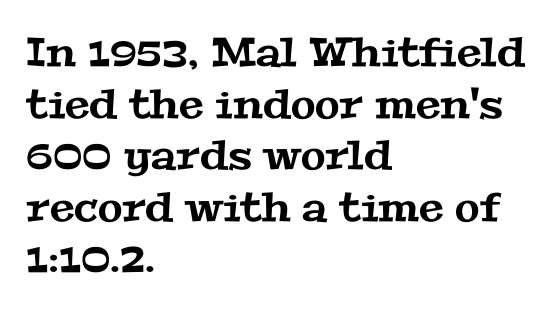
{"serif": "yes", "width": "wide", "stroke_contrast": "medium", "x_height": "medium", "monospaced": "no", "underline": "no", "align": "left", "line_spacing": "normal", "line_spacing_ratio": 1.29, "letter_spacing": "normal", "letter_spacing_em": 0.0, "glyph_px": 40}
